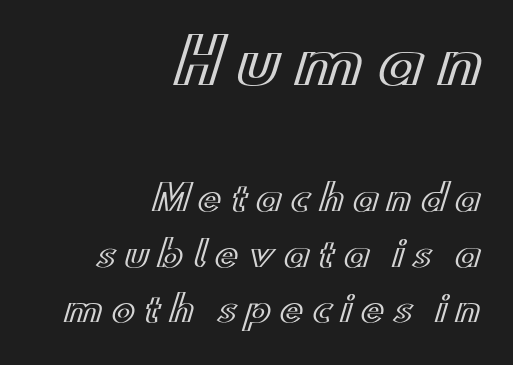
Letter spacing: wide. Layout note: lines flush right. Baseline-to-baseline distance is the conventional proportion of letter height. A typesetter would call this proportional, since set widths differ per character. Clear beneath every line of the passage.
